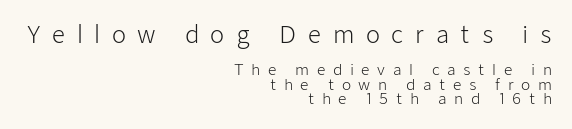
The image shows 23 px text type, upright; set right-aligned, tight line spacing (0.96x), unusually wide letter spacing (+0.5 em), not underlined; the first (top) block is 1.53x larger.
